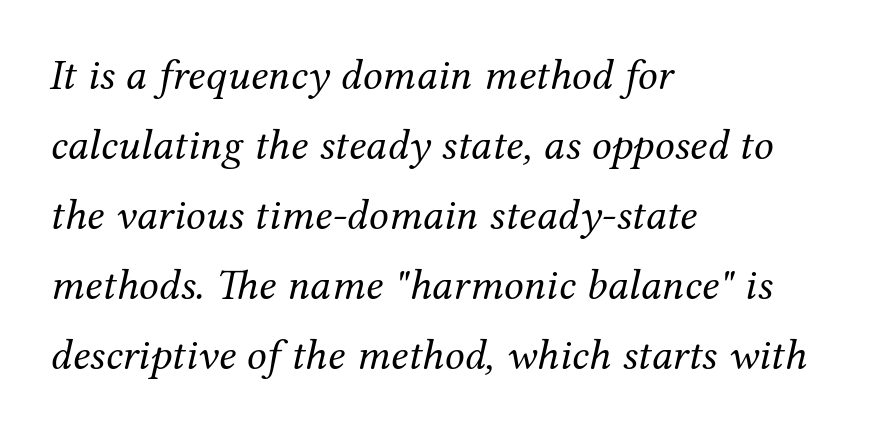
The image shows 44 px regular-weight serif type, italic (leaning right); set left-aligned, normal line spacing (1.59x), normal letter spacing, not underlined; medium stroke contrast and a medium x-height.
